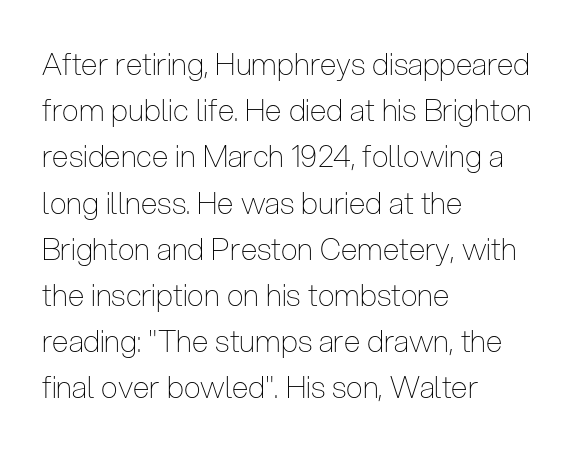
The image shows 30 px thin, condensed sans-serif type, upright; set left-aligned, normal line spacing (1.54x), normal letter spacing, not underlined; low stroke contrast and a medium x-height.
